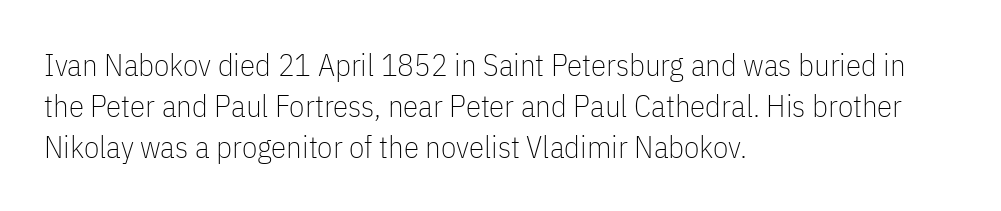
The image shows 31 px thin, condensed sans-serif type, upright; set left-aligned, normal line spacing (1.32x), normal letter spacing, not underlined; low stroke contrast and a medium x-height.
